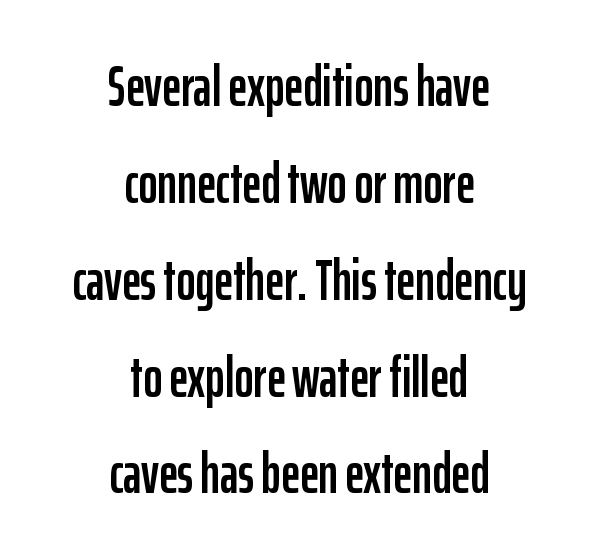
{"serif": "no", "italic": "no", "width": "condensed", "stroke_contrast": "low", "x_height": "medium", "monospaced": "no", "underline": "no", "align": "center", "line_spacing": "normal", "line_spacing_ratio": 1.67, "letter_spacing": "normal", "letter_spacing_em": 0.0, "glyph_px": 58}
